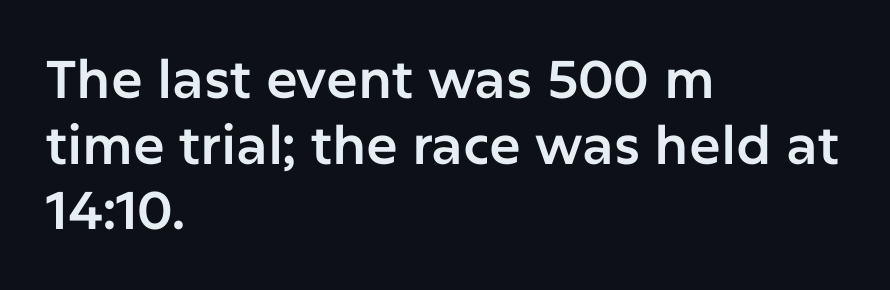
The font family rendered here belongs to the sans-serif group. These lines stack with their left ends in a neat column. A bare baseline throughout the passage. Proportional: the letters do not fall into vertical columns.
